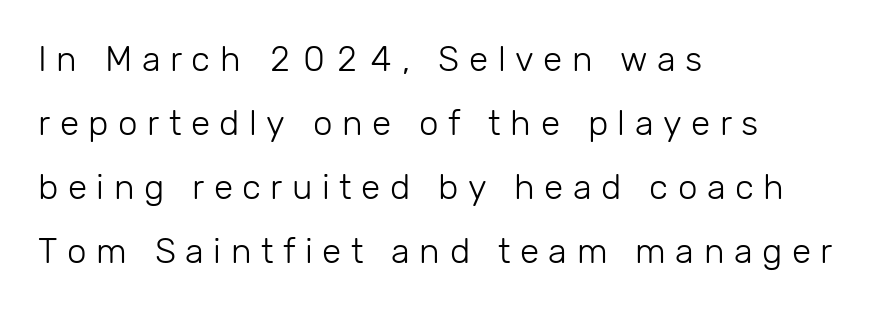
The letterforms sit at book weight or below. Vertical strokes here are truly vertical. The passage is arranged the way most books set body copy — flush left. Words appear elongated and porous because spacing is wide.
